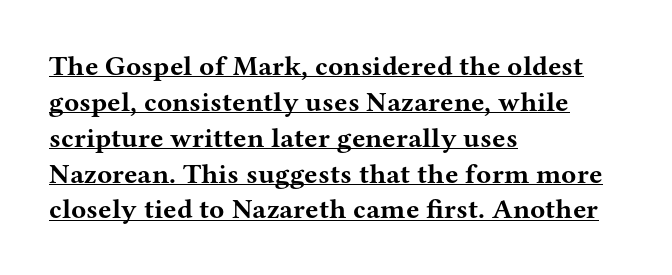
Q: Is the text bold? A: Yes.
Q: Is the text italic (slanted)? A: No, it is upright.
Q: Is the typeface a serif or a sans-serif typeface? A: Serif.
Q: Is the text underlined? A: Yes.
Q: How is the paragraph aligned? A: Left-aligned.
Q: Is the spacing between letters normal or unusually wide? A: Normal.
Q: Is the spacing between lines tight, normal or loose? A: Normal.
Q: Width (condensed, normal, or wide)? A: Wide.
Q: Stroke contrast? A: Medium.
Q: x-height? A: Medium.
Q: Monospaced? A: No.
